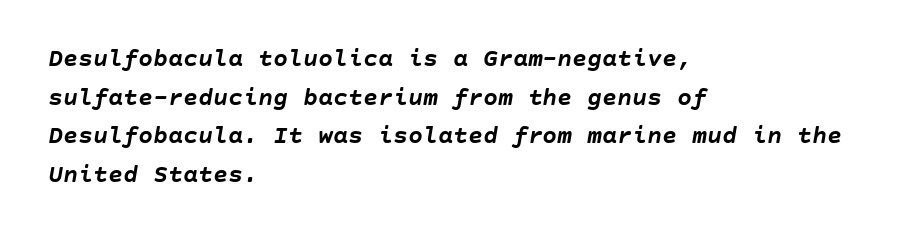
The image shows 25 px bold type, italic (leaning right); set left-aligned, normal line spacing (1.55x), normal letter spacing, not underlined.
